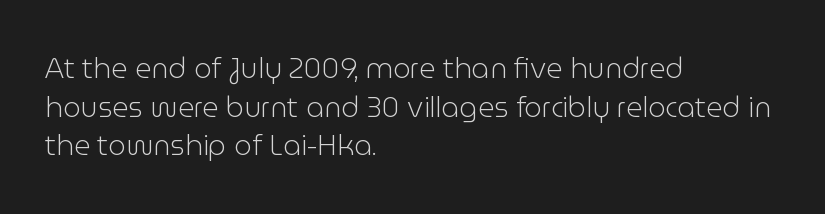
The image shows 28 px light sans-serif type, upright; set left-aligned, normal line spacing (1.38x), normal letter spacing, not underlined; low stroke contrast and a medium x-height.
